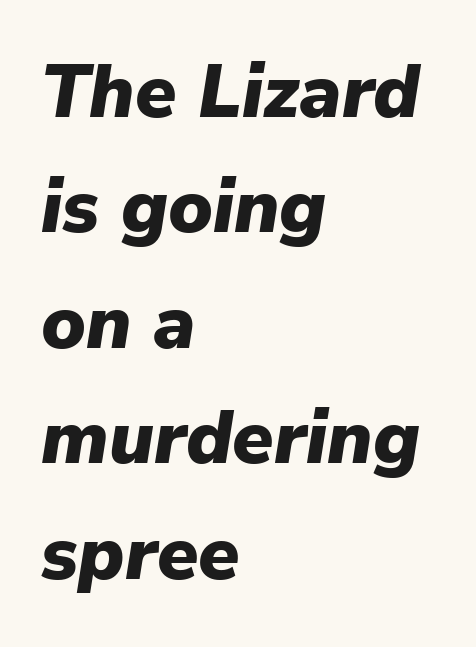
The image shows 75 px heavy type, italic (leaning right); set left-aligned, normal line spacing (1.54x), normal letter spacing, not underlined; low stroke contrast and a medium x-height.
